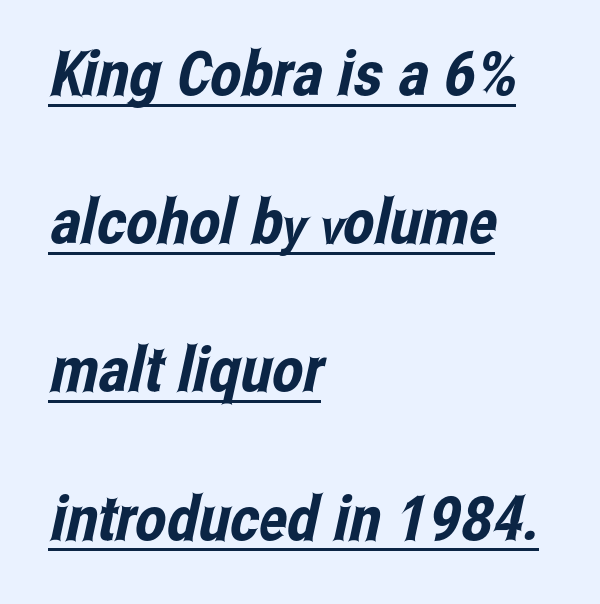
Note the varied advance widths — an 'i' is clearly narrower than an 'm'. Inter-character spacing is left at the font's built-in metrics. The rendered words wear a rule along their underside. Casual observation: everything's shoved over to the left.
